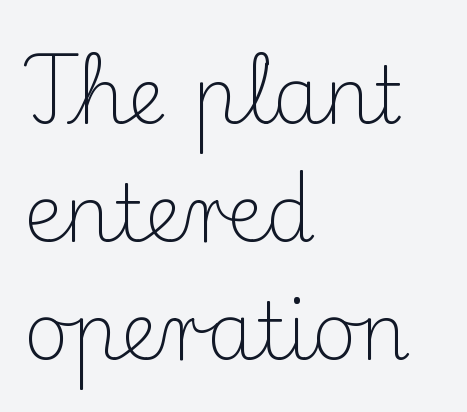
The rows are spaced the way most documents space them. These lines keep a tight, regular rhythm from letter to letter. Stems and bowls with no extra thickness — not bold. Is this a fixed-width face? No — the glyphs have proportional, varying widths. To sum up the face: it has serifs.
